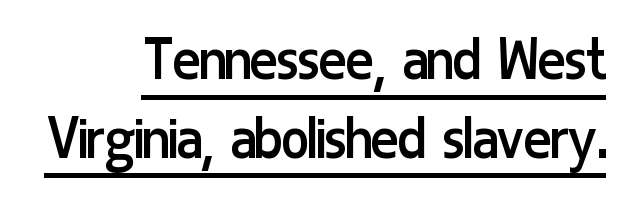
{"serif": "no", "italic": "no", "bold": "no", "weight": "regular", "width": "condensed", "stroke_contrast": "low", "x_height": "medium", "monospaced": "no", "underline": "yes", "align": "right", "line_spacing_ratio": 1.21, "letter_spacing": "normal", "letter_spacing_em": 0.0, "glyph_px": 65}
